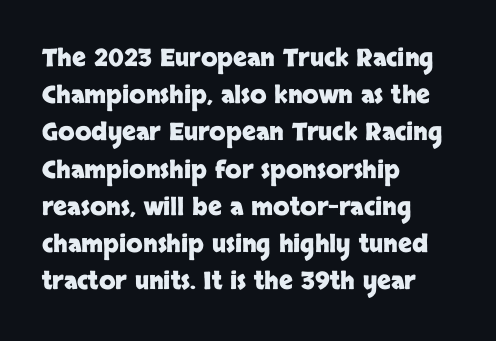
The image shows 24 px bold type, upright; set left-aligned, normal line spacing (1.55x), normal letter spacing, not underlined.
